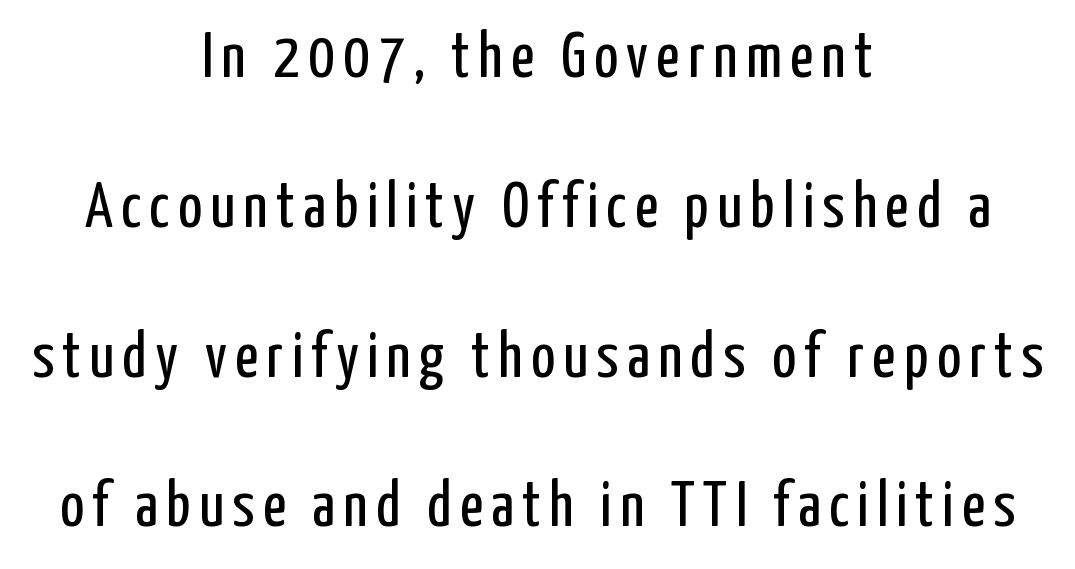
Q: Is the text bold? A: No.
Q: Is the text italic (slanted)? A: No, it is upright.
Q: Is the typeface a serif or a sans-serif typeface? A: Sans-serif.
Q: Is the text underlined? A: No.
Q: How is the paragraph aligned? A: Centered.
Q: Is the spacing between lines tight, normal or loose? A: Loose.
Q: Width (condensed, normal, or wide)? A: Condensed.
Q: Stroke contrast? A: Low.
Q: x-height? A: Medium.
Q: Monospaced? A: No.
